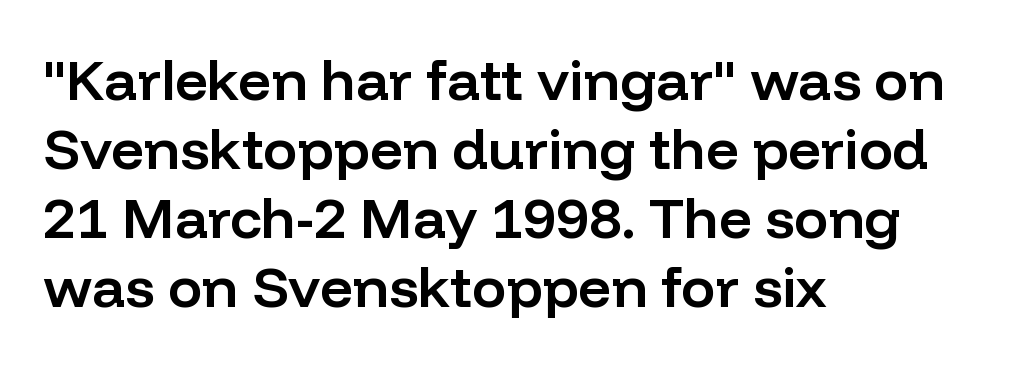
The image shows 57 px semibold sans-serif type, upright; set left-aligned, line spacing 1.21x, normal letter spacing, not underlined; low stroke contrast and a medium x-height.
